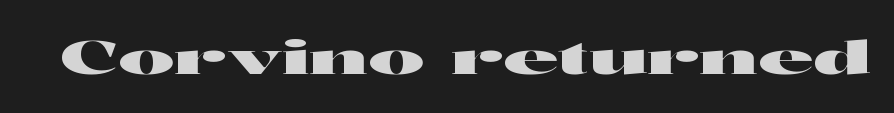
Q: Is the text italic (slanted)? A: No, it is upright.
Q: Is the typeface a serif or a sans-serif typeface? A: Sans-serif.
Q: Is the text underlined? A: No.
Q: Is the spacing between letters normal or unusually wide? A: Normal.
Q: Width (condensed, normal, or wide)? A: Wide.
Q: Stroke contrast? A: High.
Q: x-height? A: Medium.
Q: Monospaced? A: No.
